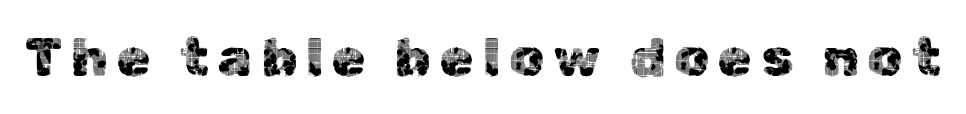
Q: Is the text italic (slanted)? A: No, it is upright.
Q: Is the typeface a serif or a sans-serif typeface? A: Sans-serif.
Q: Is the text underlined? A: No.
Q: Width (condensed, normal, or wide)? A: Normal.
Q: x-height? A: Medium.
Q: Monospaced? A: No.
